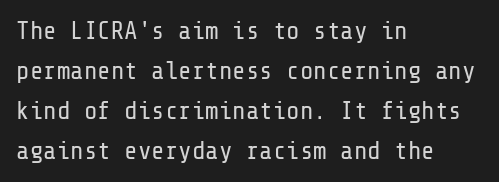
The image shows 25 px text type, upright; set left-aligned, normal line spacing (1.6x), normal letter spacing, not underlined.
